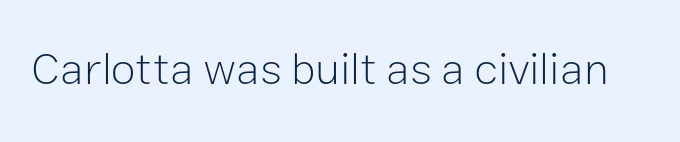
{"serif": "no", "italic": "no", "bold": "no", "weight": "light", "width": "normal", "stroke_contrast": "low", "x_height": "medium", "monospaced": "no", "underline": "no", "letter_spacing": "normal", "letter_spacing_em": 0.0, "glyph_px": 45}
